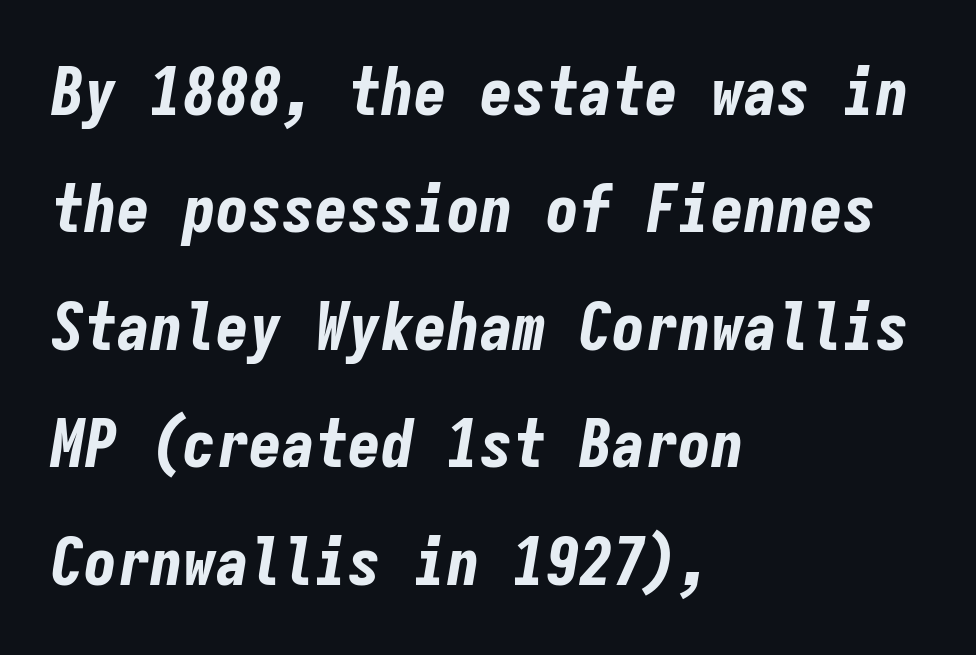
Each letter, wide or thin by design, is forced into the same width here. Style check: oblique. Tracking here is standard; glyphs follow each other at the usual distance. These lines stack with their left ends in a neat column. Clear beneath every line of the passage.
